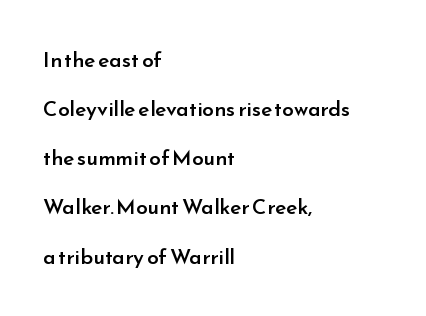
{"italic": "no", "bold": "semi", "underline": "no", "align": "left", "line_spacing": "loose", "line_spacing_ratio": 2.34, "letter_spacing": "normal", "letter_spacing_em": 0.0, "glyph_px": 21}
